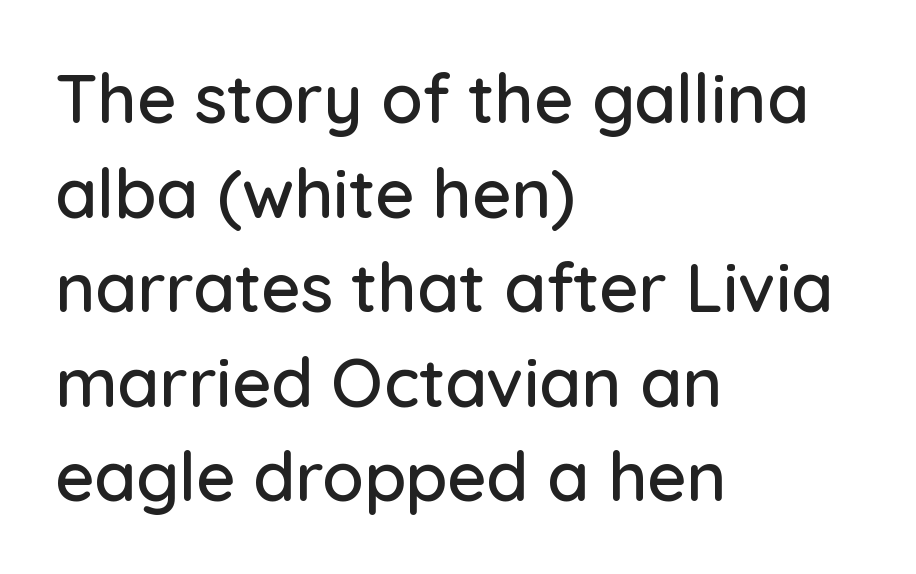
A roman cut, with each character standing at attention. Rows of type keep a routine distance in the vertical direction. Nothing unusual about the tracking: characters are spaced as the font intends. Every row of glyphs begins at an identical x-position on the left. Varying glyph widths throughout — classic text-font behaviour.
